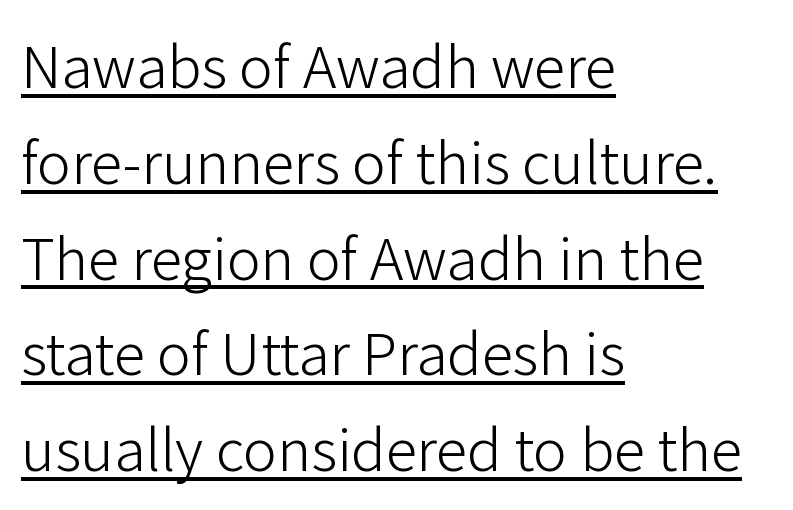
The image shows 57 px light sans-serif type, upright; set left-aligned, normal line spacing (1.68x), normal letter spacing, underlined; low stroke contrast and a medium x-height.
